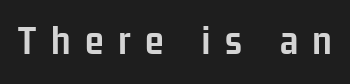
The image shows 43 px semibold, condensed sans-serif type, upright; set unusually wide letter spacing (+0.34 em), not underlined; low stroke contrast and a medium x-height.
